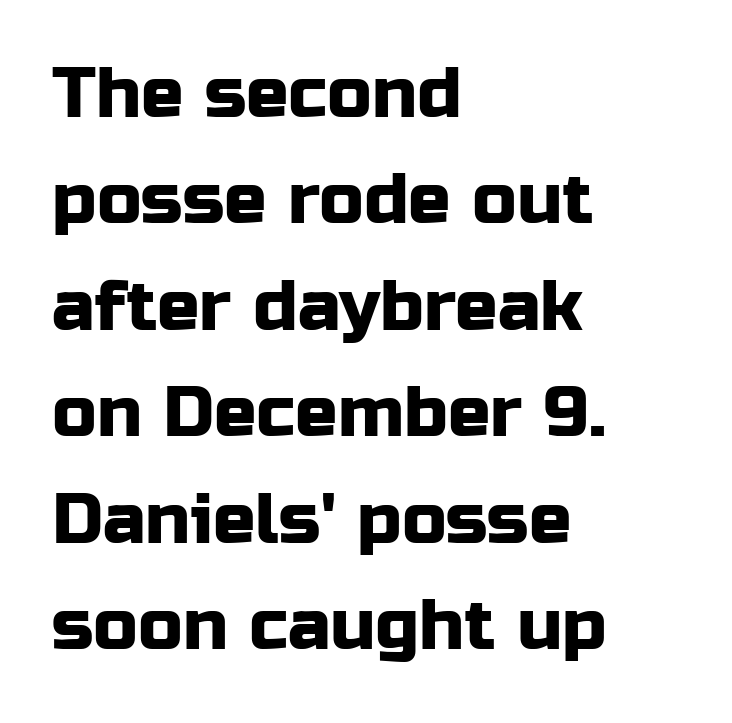
{"serif": "no", "italic": "no", "width": "normal", "stroke_contrast": "low", "x_height": "medium", "monospaced": "no", "underline": "no", "align": "left", "line_spacing": "normal", "line_spacing_ratio": 1.5, "letter_spacing": "normal", "letter_spacing_em": 0.0, "glyph_px": 71}
